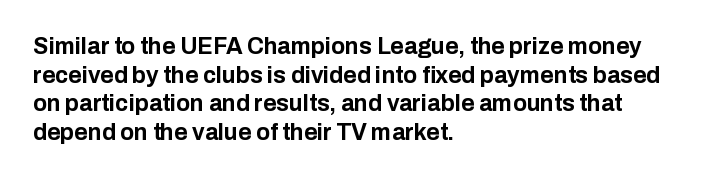
Q: Is the text bold? A: Yes.
Q: Is the text italic (slanted)? A: No, it is upright.
Q: Is the text underlined? A: No.
Q: How is the paragraph aligned? A: Left-aligned.
Q: Is the spacing between letters normal or unusually wide? A: Normal.
